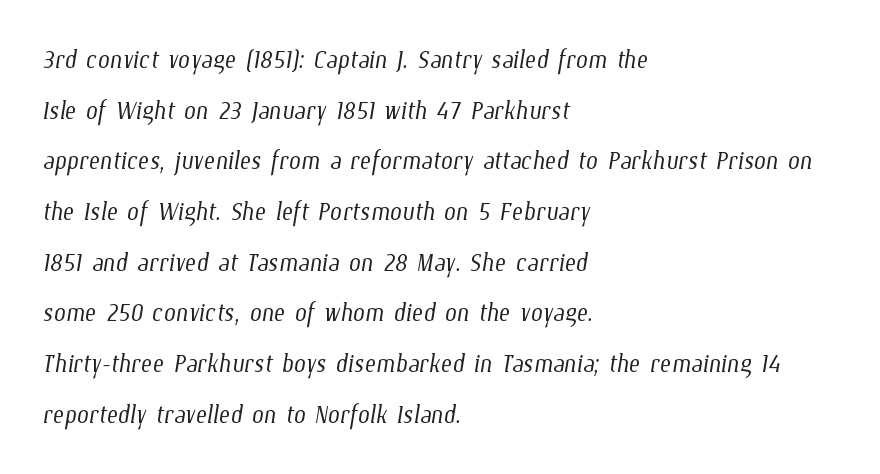
Compared with a centered layout, this one pins lines to the left instead. What's the leading like? Ordinary, nothing unusual. Each row of text sits above clean, open space. Is this a heavy cut? Hardly; it is regular or lighter. These lines keep a tight, regular rhythm from letter to letter. You could not count columns in this text — the font is proportionally spaced.
